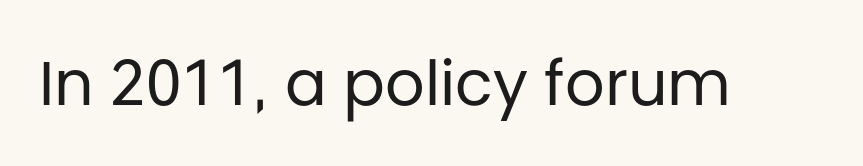
Underlining? Definitely not there. The text was rendered using a sans face with plain stroke endings. This is not heavy type; no bold has been used. The typography opts for an upright posture over an oblique one. Words appear dense and cohesive because spacing is normal. Each letter keeps its own natural width here, so spacing adapts to shape.
